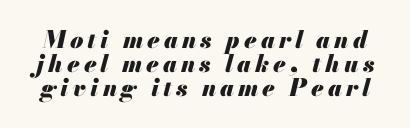
Quick note: interline space is minimal. The string is rendered with underlining switched off. Heavy, bold letterforms. Would a proofreader flag this as italicized? Yes.
